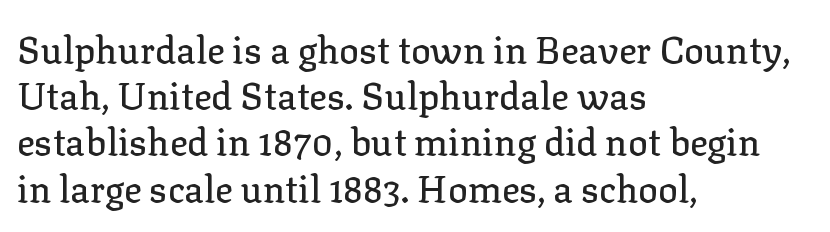
Q: Is the text italic (slanted)? A: No, it is upright.
Q: Is the typeface a serif or a sans-serif typeface? A: Serif.
Q: Is the text underlined? A: No.
Q: How is the paragraph aligned? A: Left-aligned.
Q: Is the spacing between letters normal or unusually wide? A: Normal.
Q: Is the spacing between lines tight, normal or loose? A: Normal.
Q: Width (condensed, normal, or wide)? A: Normal.
Q: Stroke contrast? A: Low.
Q: x-height? A: Medium.
Q: Monospaced? A: No.
